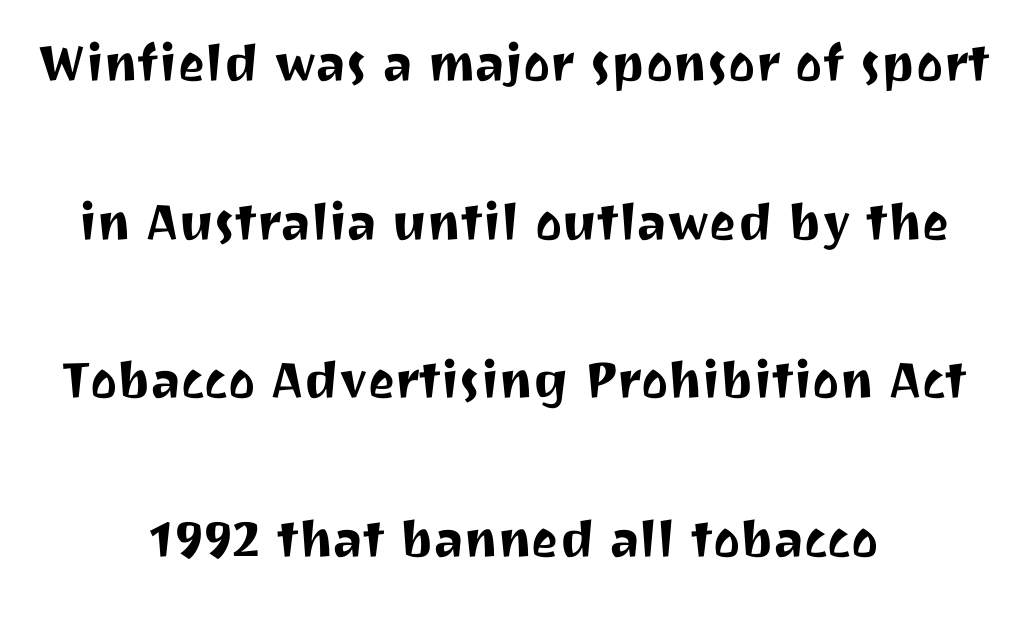
The image shows 64 px sans-serif type, upright; set centered, loose line spacing (2.48x), normal letter spacing, not underlined; medium stroke contrast and a medium x-height.
